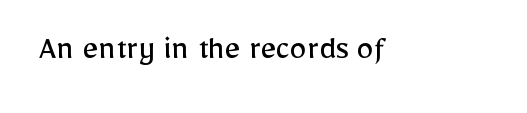
{"serif": "no", "italic": "no", "bold": "no", "weight": "regular", "width": "normal", "stroke_contrast": "low", "x_height": "medium", "monospaced": "no", "underline": "no", "letter_spacing": "normal", "letter_spacing_em": 0.0, "glyph_px": 34}
